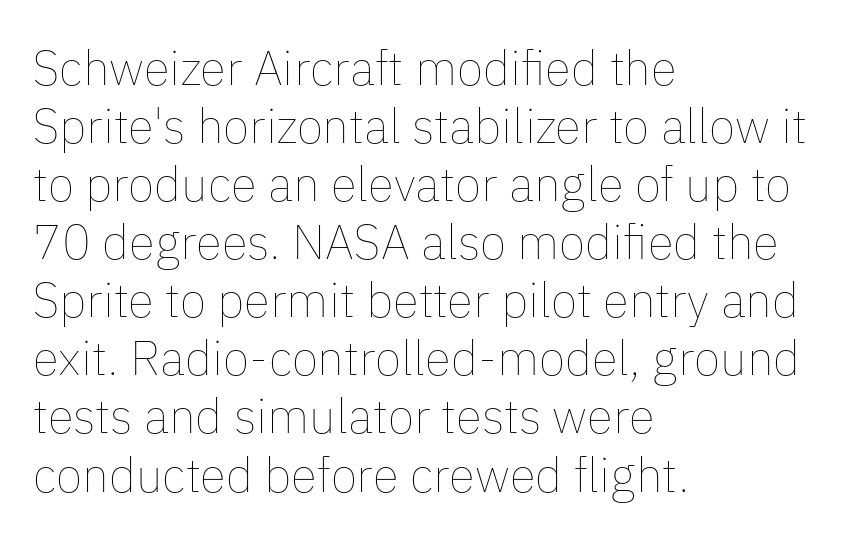
The image shows 48 px thin type, upright; set left-aligned, line spacing 1.21x, normal letter spacing, not underlined; low stroke contrast and a medium x-height.
